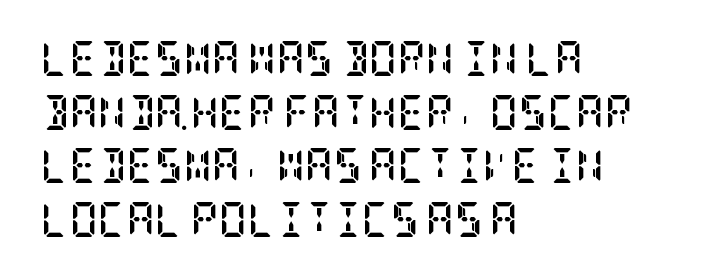
Q: Is the text bold? A: Yes.
Q: Is the text italic (slanted)? A: No, it is upright.
Q: Is the typeface a serif or a sans-serif typeface? A: Serif.
Q: Is the text underlined? A: No.
Q: How is the paragraph aligned? A: Left-aligned.
Q: Is the spacing between letters normal or unusually wide? A: Normal.
Q: Is the spacing between lines tight, normal or loose? A: Normal.
Q: Width (condensed, normal, or wide)? A: Condensed.
Q: Stroke contrast? A: Low.
Q: x-height? A: Large.
